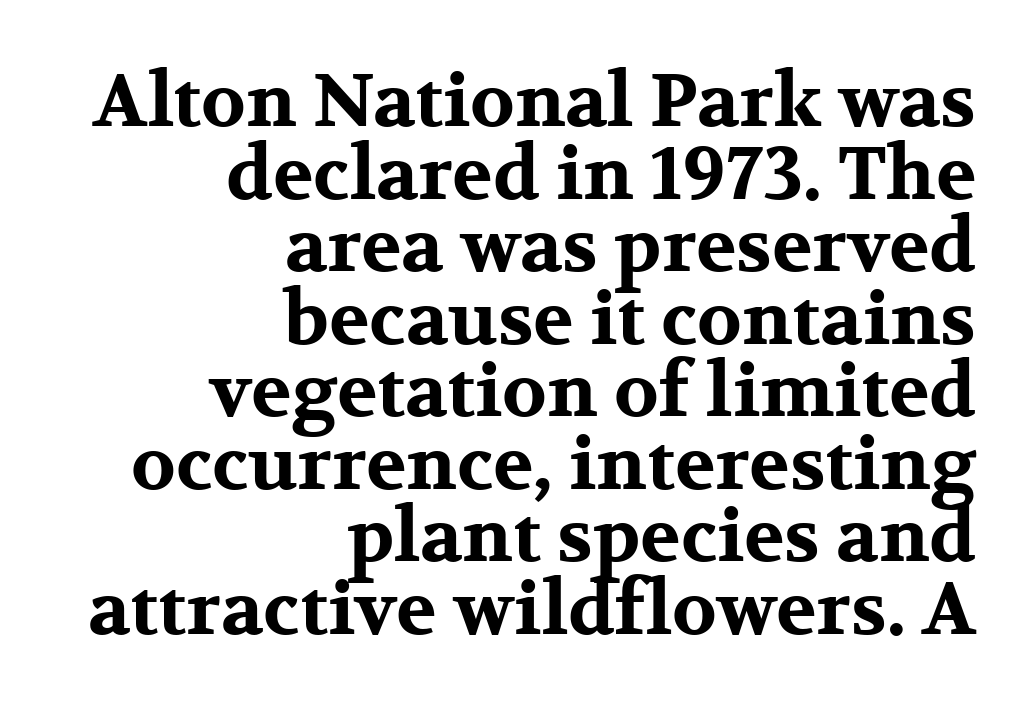
The image shows 74 px bold, wide serif type, upright; set right-aligned, tight line spacing (0.98x), normal letter spacing, not underlined; medium stroke contrast and a medium x-height.
